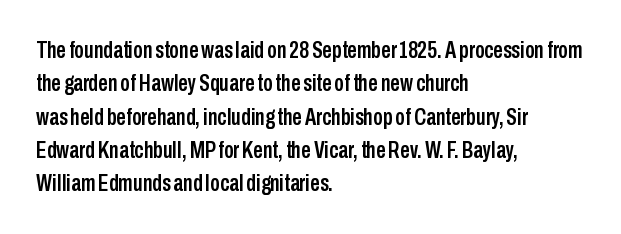
Q: Is the text italic (slanted)? A: No, it is upright.
Q: Is the text underlined? A: No.
Q: How is the paragraph aligned? A: Left-aligned.
Q: Is the spacing between letters normal or unusually wide? A: Normal.
Q: Is the spacing between lines tight, normal or loose? A: Normal.
